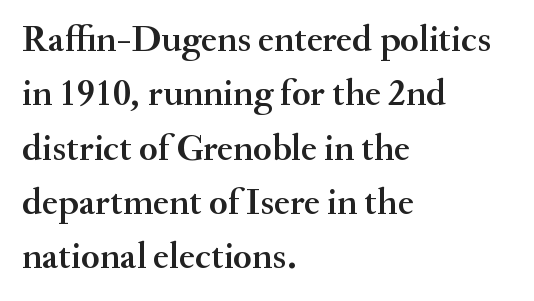
Q: Is the text italic (slanted)? A: No, it is upright.
Q: Is the typeface a serif or a sans-serif typeface? A: Serif.
Q: Is the text underlined? A: No.
Q: How is the paragraph aligned? A: Left-aligned.
Q: Is the spacing between letters normal or unusually wide? A: Normal.
Q: Is the spacing between lines tight, normal or loose? A: Normal.
Q: Width (condensed, normal, or wide)? A: Normal.
Q: Stroke contrast? A: Medium.
Q: x-height? A: Small.
Q: Monospaced? A: No.
